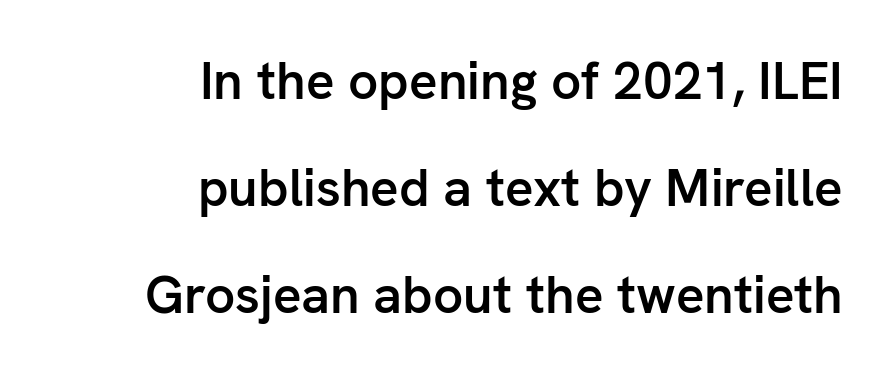
The image shows 53 px semibold sans-serif type, upright; set right-aligned, loose line spacing (2.02x), normal letter spacing, not underlined; low stroke contrast and a medium x-height.
